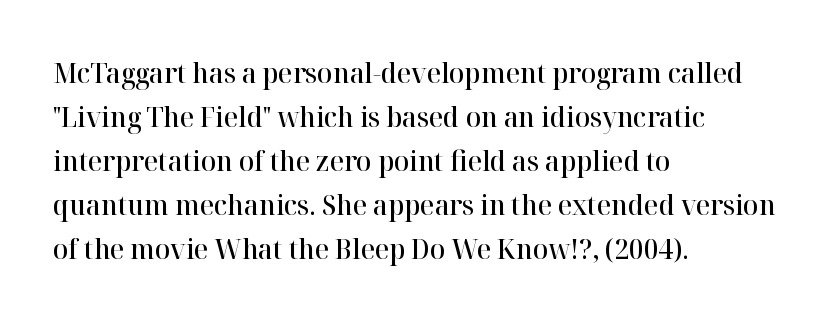
The passage shown is typeset with a serif family. Between one letter and the next there's only the usual sliver of space. Varying glyph widths throughout — classic text-font behaviour. This is the in-between weight designers call semibold or demi. Has an underline been added? It has not. It's the straight-up-and-down kind of type.
